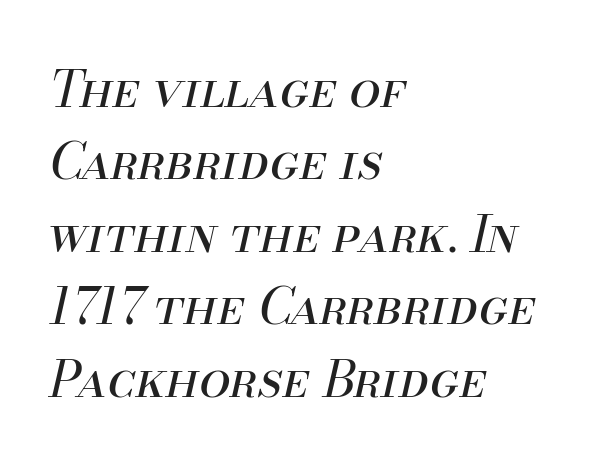
The image shows 50 px regular-weight type, italic (leaning right); set left-aligned, normal line spacing (1.45x), normal letter spacing, not underlined; medium stroke contrast and a small x-height.
